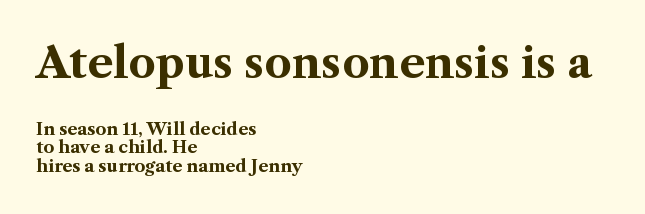
Q: Is the text bold? A: Yes.
Q: Is the text italic (slanted)? A: No, it is upright.
Q: Is the typeface a serif or a sans-serif typeface? A: Serif.
Q: Is the text underlined? A: No.
Q: How is the paragraph aligned? A: Left-aligned.
Q: Is the spacing between letters normal or unusually wide? A: Normal.
Q: Is the spacing between lines tight, normal or loose? A: Tight.
Q: Which block of text is set in a larger size, the first (top) or the second (bottom)? A: The first (top) one.
Q: Width (condensed, normal, or wide)? A: Normal.
Q: Stroke contrast? A: Medium.
Q: x-height? A: Medium.
Q: Monospaced? A: No.
